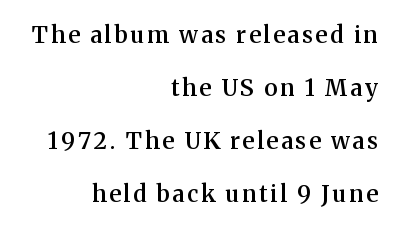
Q: Is the text bold? A: Semi-bold.
Q: Is the text italic (slanted)? A: No, it is upright.
Q: Is the text underlined? A: No.
Q: How is the paragraph aligned? A: Right-aligned.
Q: Is the spacing between lines tight, normal or loose? A: Loose.
